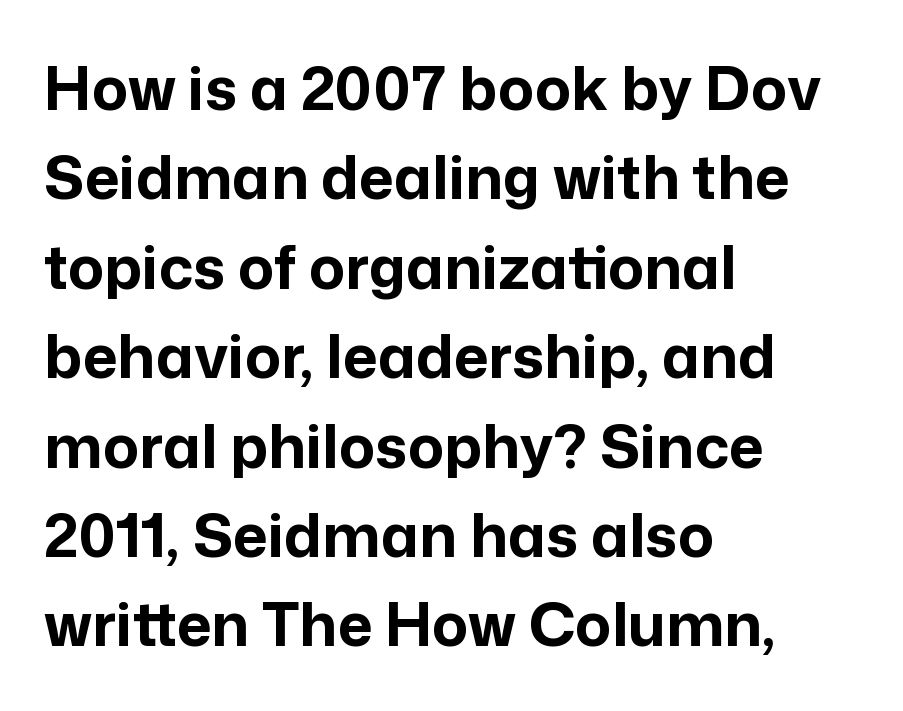
The letters advance in unequal steps, a hallmark of proportional type. Each new line begins a customary step beneath the previous one. Posture: vertical. A clean baseline with only descenders dipping below it. Compared with an ordinary text face, these strokes are far heavier — a full bold.
